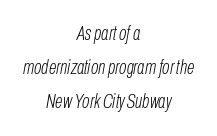
Q: Is the text bold? A: No.
Q: Is the text italic (slanted)? A: Yes, it leans right by about 10 degrees.
Q: Is the text underlined? A: No.
Q: How is the paragraph aligned? A: Centered.
Q: Is the spacing between letters normal or unusually wide? A: Normal.
